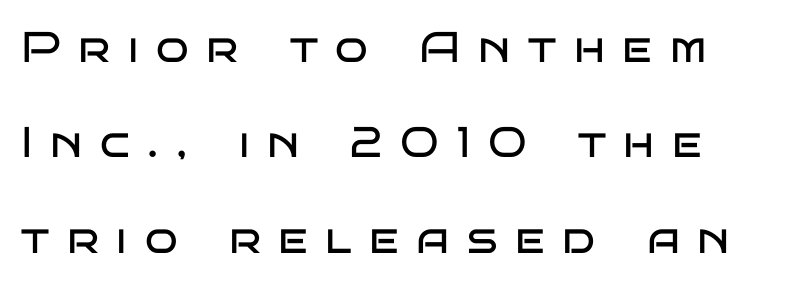
The image shows 43 px regular-weight, wide sans-serif type, upright; set loose line spacing (2.22x), unusually wide letter spacing (+0.41 em), not underlined; low stroke contrast and a large x-height.
